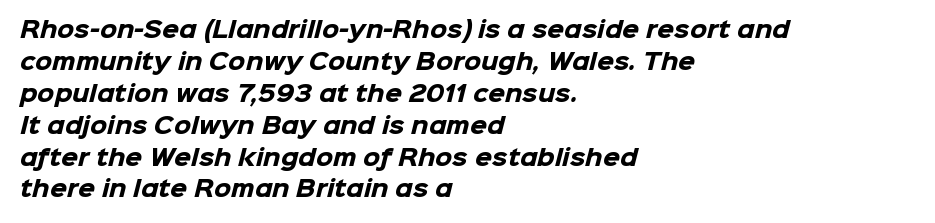
The image shows 22 px bold type; set left-aligned, normal line spacing (1.45x), normal letter spacing, not underlined.
